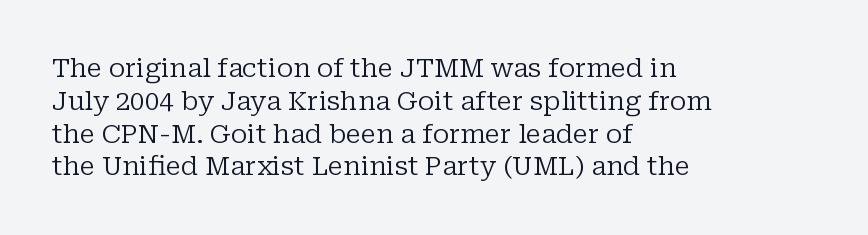
The image shows 26 px text type, upright; set left-aligned, normal line spacing (1.26x), normal letter spacing, not underlined.
